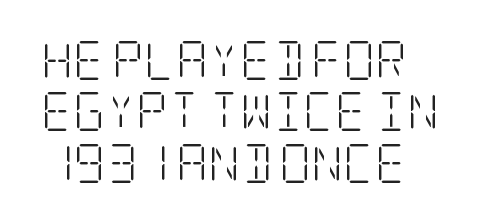
A serif font was chosen for this passage. Nothing unusual about the tracking: characters are spaced as the font intends. When letters stand straight like this, we call the style roman or upright. Type without underlining. This is not heavy type; no bold has been used.
